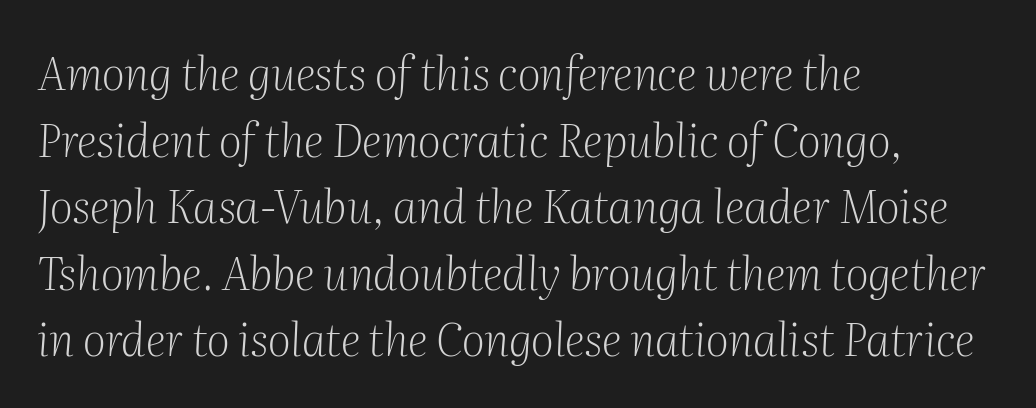
Layout note: lines flush left. Emphasis-style slanted type is in use. This block has exactly the height ordinary leading produces. The font is comparable to plain body text, perhaps lighter.
